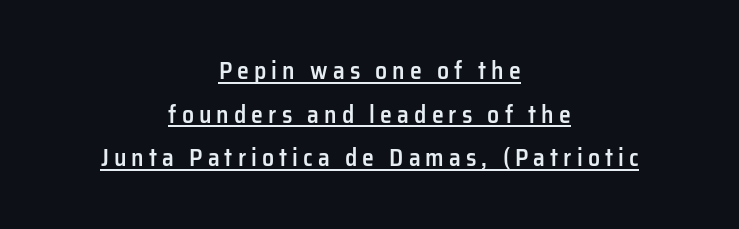
Does the lettering tilt? It doesn't — this is upright. The tracking jumps out immediately: characters are airy and widely separated. Bold? Not quite — semibold, heavier than regular but stopping short. Both edges are ragged and mirror each other, which tells us the setting is centered. The glyphs are accompanied by a horizontal stroke just below them.
